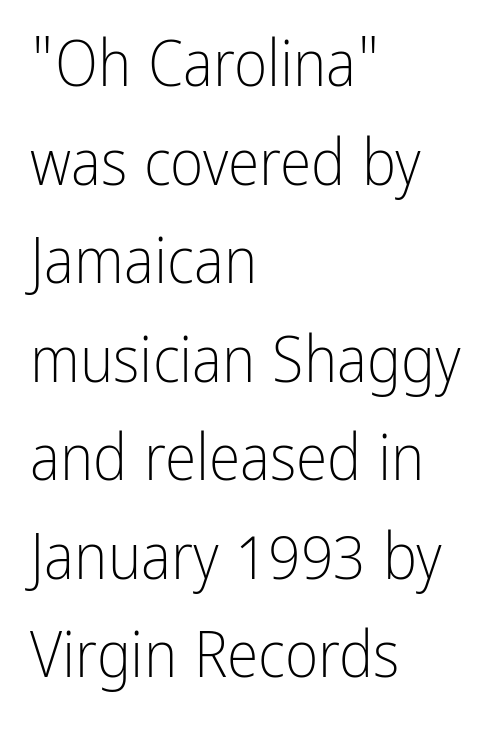
The image shows 64 px light, condensed sans-serif type, upright; set left-aligned, normal line spacing (1.54x), normal letter spacing, not underlined; low stroke contrast and a medium x-height.
